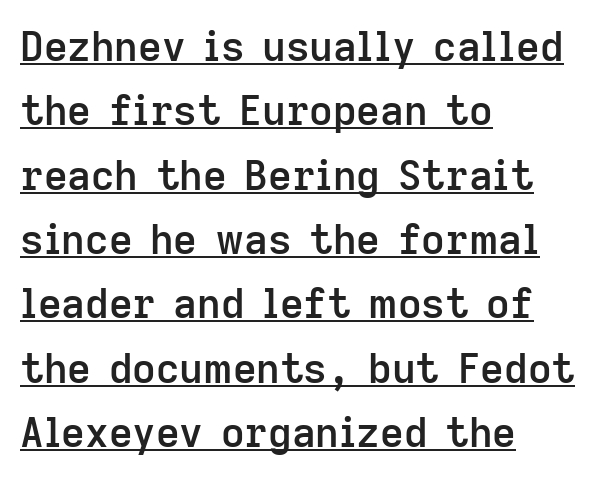
{"serif": "no", "italic": "no", "bold": "semi", "weight": "semibold", "width": "normal", "stroke_contrast": "low", "x_height": "medium", "monospaced": "no", "underline": "yes", "align": "left", "line_spacing": "normal", "line_spacing_ratio": 1.57, "letter_spacing": "normal", "letter_spacing_em": 0.0, "glyph_px": 41}
